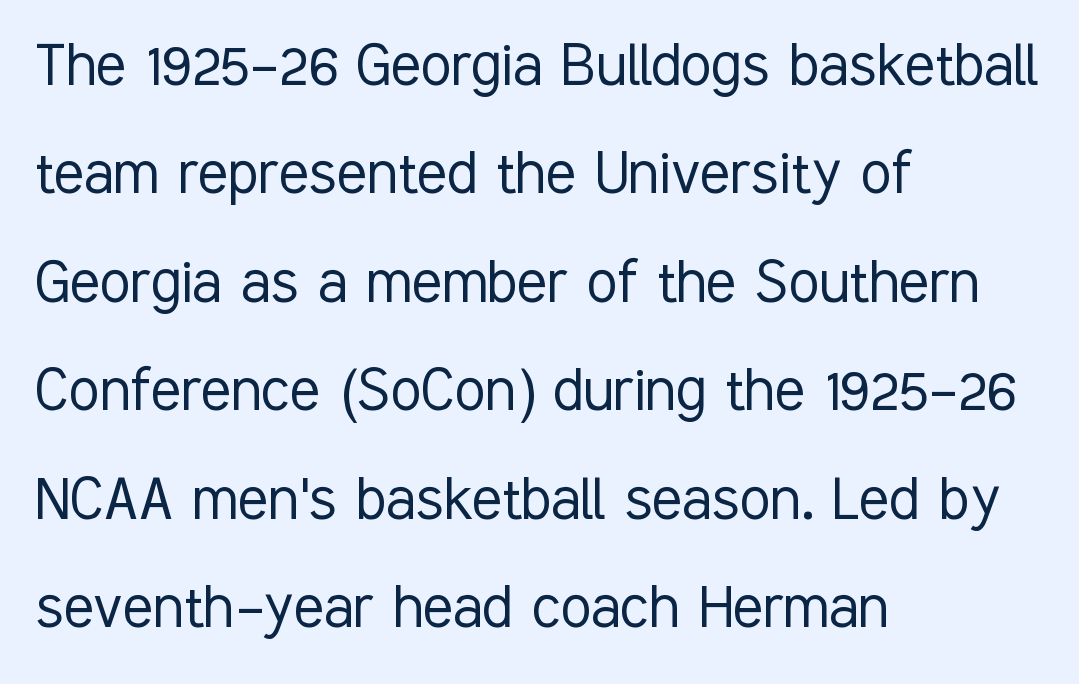
Beneath every word, the page is bare. It's the straight-up-and-down kind of type. The letters advance in unequal steps, a hallmark of proportional type. Font category for this specimen: sans-serif. A classic flush-left, rag-right setting is used for this passage. Line spacing here is normal.
